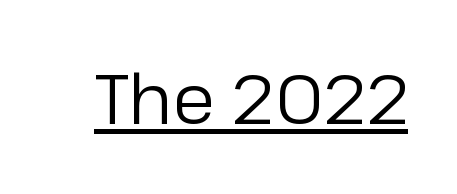
{"serif": "no", "italic": "no", "bold": "no", "weight": "regular", "width": "normal", "stroke_contrast": "low", "x_height": "medium", "monospaced": "no", "underline": "yes", "letter_spacing": "normal", "letter_spacing_em": 0.0, "glyph_px": 69}
